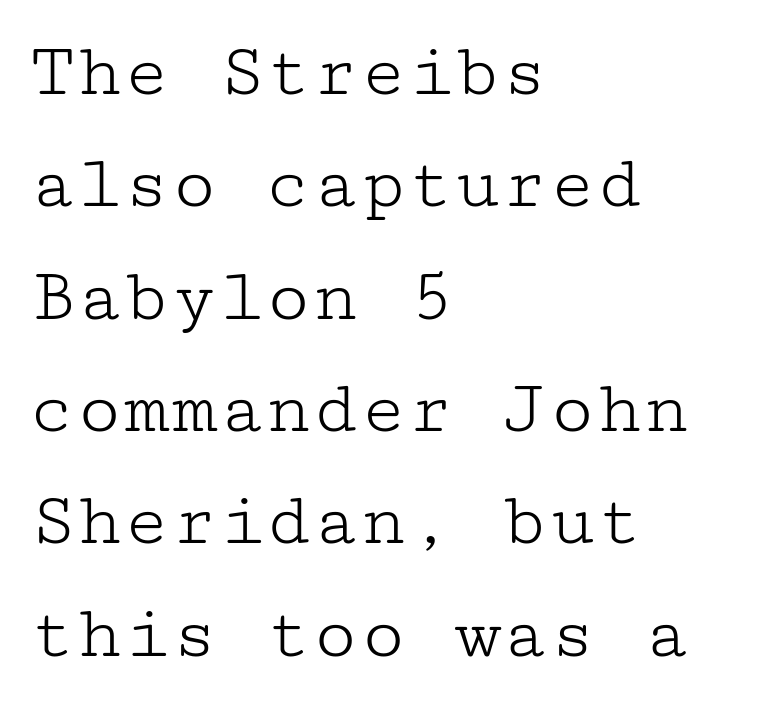
The image shows 78 px light, wide serif type, upright; set left-aligned, normal line spacing (1.44x), normal letter spacing, not underlined; low stroke contrast and a medium x-height.
